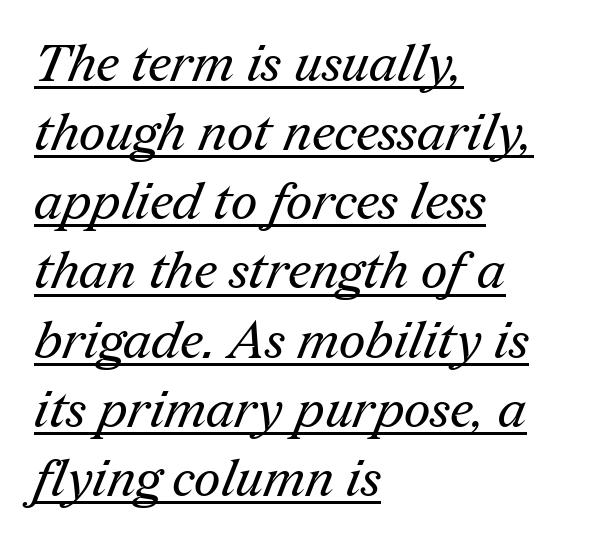
This sample uses a serif face. A typesetter would call this zero additional tracking. This sample carries an underscore along the baseline area. How would I describe the line gaps? Plain and ordinary. The face used here is proportionally spaced, like ordinary book or web type. The paragraph shown leans on its left margin.
